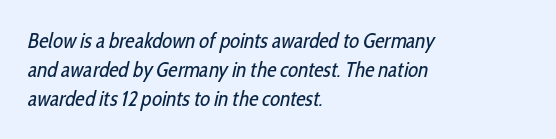
The image shows 21 px text type; set left-aligned, normal line spacing (1.37x), normal letter spacing, not underlined.
